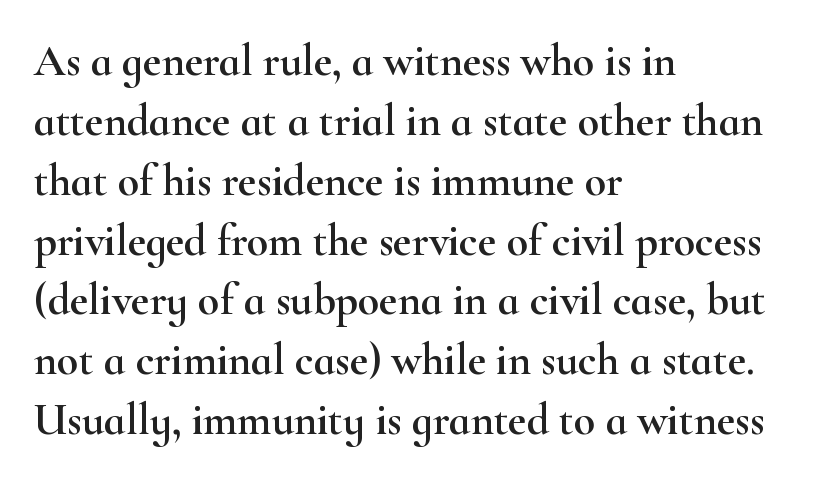
The image shows 44 px wide serif type, upright; set left-aligned, normal line spacing (1.36x), normal letter spacing, not underlined; high stroke contrast and a small x-height.
